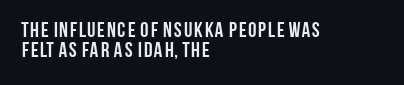
The image shows 21 px bold type, upright; set left-aligned, tight line spacing (0.97x), normal letter spacing, not underlined.
